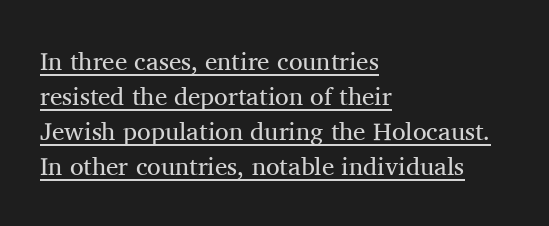
Q: Is the text bold? A: No.
Q: Is the text italic (slanted)? A: No, it is upright.
Q: Is the text underlined? A: Yes.
Q: How is the paragraph aligned? A: Left-aligned.
Q: Is the spacing between letters normal or unusually wide? A: Normal.
Q: Is the spacing between lines tight, normal or loose? A: Normal.
